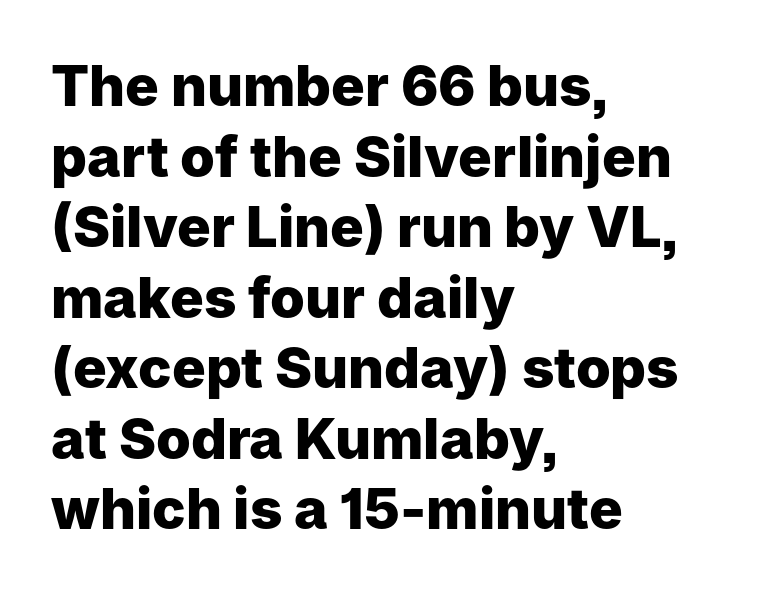
The image shows 56 px heavy sans-serif type, upright; set left-aligned, normal line spacing (1.26x), normal letter spacing, not underlined; low stroke contrast and a medium x-height.
